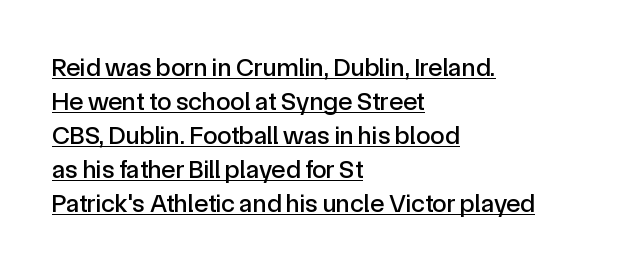
Q: Is the text italic (slanted)? A: No, it is upright.
Q: Is the text underlined? A: Yes.
Q: How is the paragraph aligned? A: Left-aligned.
Q: Is the spacing between letters normal or unusually wide? A: Normal.
Q: Is the spacing between lines tight, normal or loose? A: Normal.
